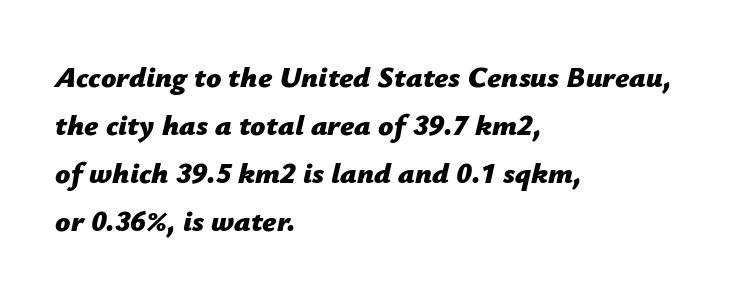
The image shows 30 px bold type, italic (leaning right); set left-aligned, normal line spacing (1.6x), normal letter spacing, not underlined; low stroke contrast and a medium x-height.
